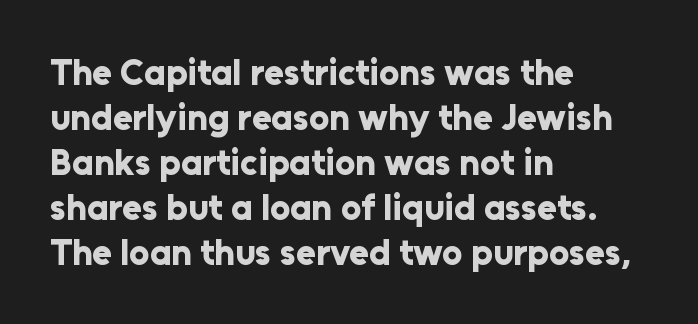
The image shows 36 px bold sans-serif type, upright; set left-aligned, normal line spacing (1.25x), normal letter spacing, not underlined; low stroke contrast and a medium x-height.
